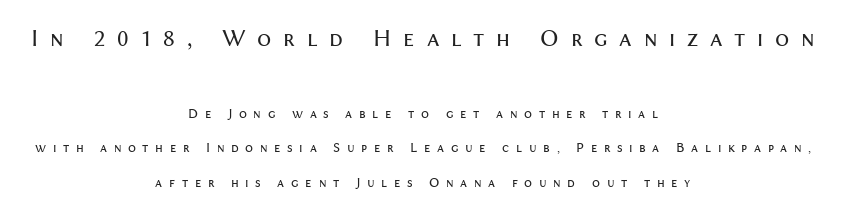
Q: Is the text bold? A: No.
Q: Is the text italic (slanted)? A: No, it is upright.
Q: Is the text underlined? A: No.
Q: How is the paragraph aligned? A: Centered.
Q: Is the spacing between letters normal or unusually wide? A: Unusually wide.
Q: Is the spacing between lines tight, normal or loose? A: Loose.
Q: Which block of text is set in a larger size, the first (top) or the second (bottom)? A: The first (top) one.
